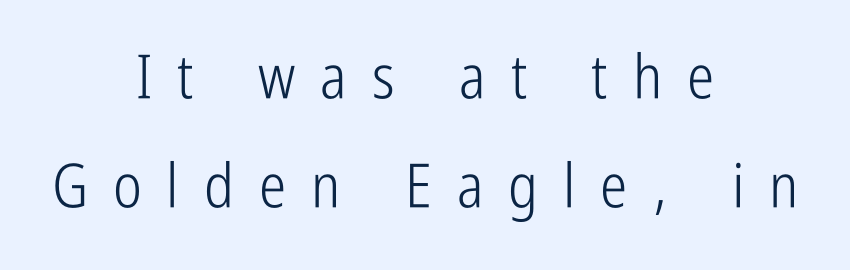
Nothing sits at the stroke ends, so this counts as sans-serif. The letters advance in unequal steps, a hallmark of proportional type. Plain, unruled lines of type. A student would call this center alignment; a typographer would say set centered.
